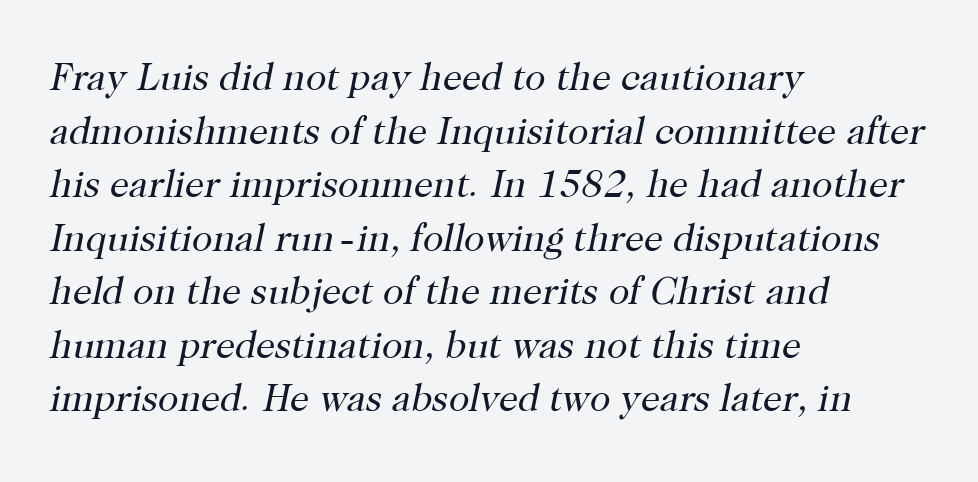
Q: Is the text bold? A: No.
Q: Is the text italic (slanted)? A: Yes, it leans right by about 12 degrees.
Q: Is the typeface a serif or a sans-serif typeface? A: Serif.
Q: Is the text underlined? A: No.
Q: How is the paragraph aligned? A: Left-aligned.
Q: Is the spacing between letters normal or unusually wide? A: Normal.
Q: Is the spacing between lines tight, normal or loose? A: Normal.
Q: Width (condensed, normal, or wide)? A: Normal.
Q: Stroke contrast? A: High.
Q: x-height? A: Medium.
Q: Monospaced? A: No.
